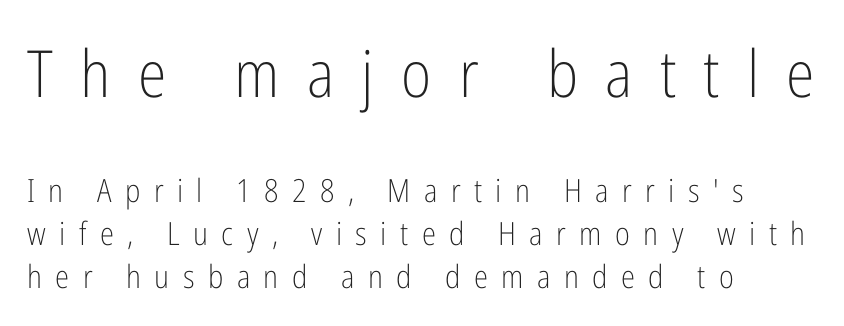
The image shows 65 px light, condensed sans-serif type, upright; set left-aligned, normal line spacing (1.35x), unusually wide letter spacing (+0.42 em), not underlined; the first (top) block is 2.03x larger; low stroke contrast and a medium x-height.
